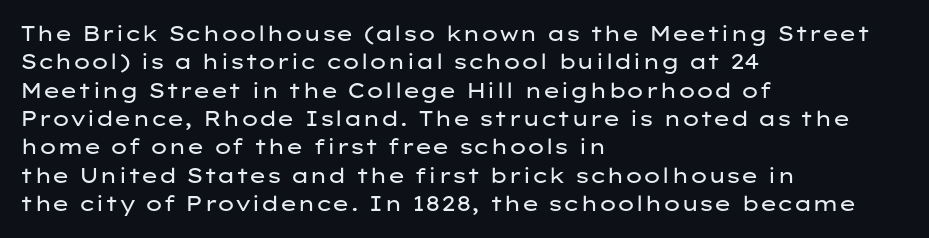
The image shows 21 px text type, upright; set left-aligned, normal line spacing (1.35x), normal letter spacing, not underlined.
